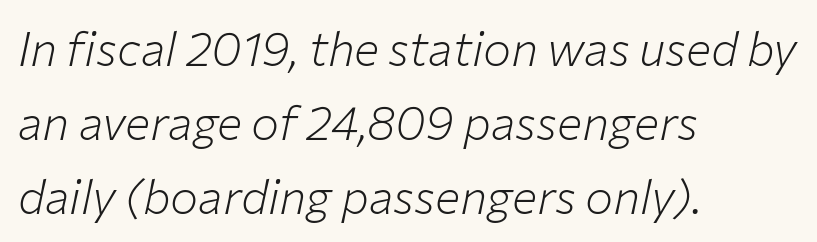
Stems and bowls with no extra thickness — not bold. Every character sits at an angle, as italics do. Normally led — the rows are evenly, conventionally spaced. Glyph-to-glyph distance matches everyday printed text. Rule under the text: the space is simply empty. These lines stack with their left ends in a neat column.
